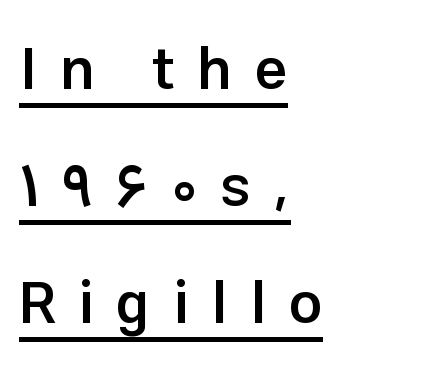
{"serif": "no", "italic": "no", "bold": "semi", "weight": "semibold", "width": "normal", "stroke_contrast": "low", "x_height": "medium", "monospaced": "no", "underline": "yes", "align": "left", "line_spacing": "loose", "line_spacing_ratio": 1.98, "letter_spacing": "wide", "letter_spacing_em": 0.38, "glyph_px": 59}
